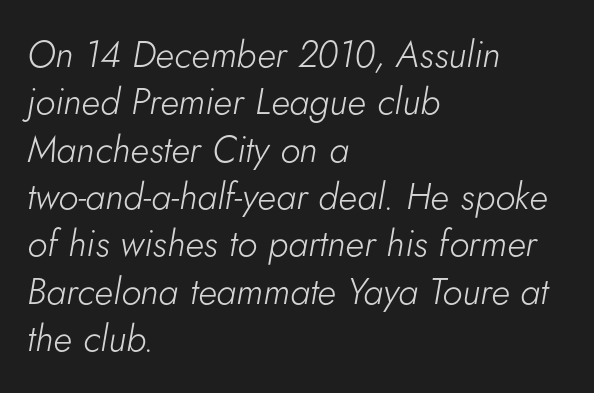
Q: Is the text bold? A: No.
Q: Is the text italic (slanted)? A: Yes, it leans right by about 5 degrees.
Q: Is the text underlined? A: No.
Q: How is the paragraph aligned? A: Left-aligned.
Q: Is the spacing between letters normal or unusually wide? A: Normal.
Q: Is the spacing between lines tight, normal or loose? A: Normal.
Q: Width (condensed, normal, or wide)? A: Normal.
Q: Stroke contrast? A: Low.
Q: x-height? A: Small.
Q: Monospaced? A: No.
